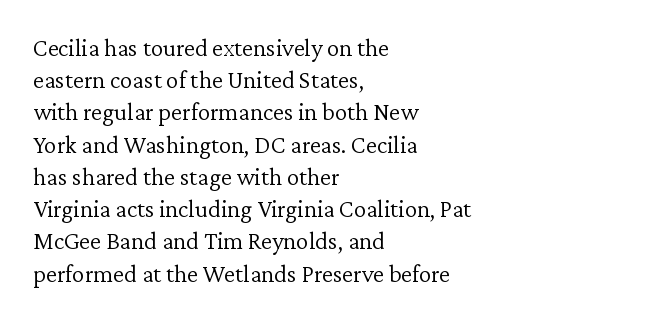
These lines keep a tight, regular rhythm from letter to letter. This sample is left-justified, so line endings fall wherever the words run out. The space between consecutive lines is moderate. Do the letters lean? They stand straight. The passage shown is not underscored anywhere. Stems and bowls with no extra thickness — not bold.
